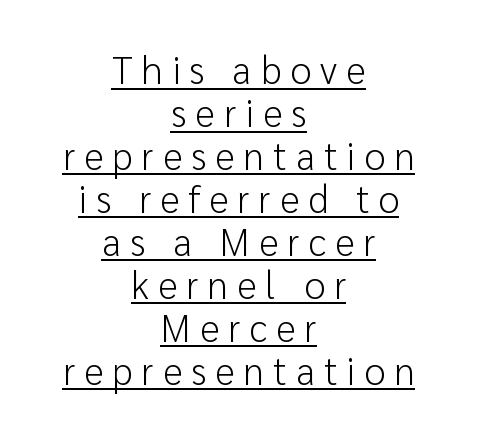
Each new line begins almost immediately beneath the previous one. The compositor balanced each line on the midline. Ordinary non-slanted type is in use. Think standard paragraph weight, or any step lighter than that. Each letter keeps its own natural width here, so spacing adapts to shape.
